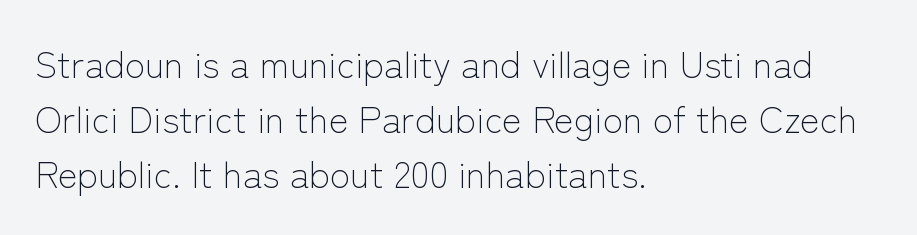
{"serif": "no", "italic": "no", "bold": "no", "weight": "light", "width": "normal", "stroke_contrast": "low", "x_height": "medium", "monospaced": "no", "underline": "no", "align": "left", "line_spacing": "normal", "line_spacing_ratio": 1.49, "letter_spacing": "normal", "letter_spacing_em": 0.0, "glyph_px": 37}
